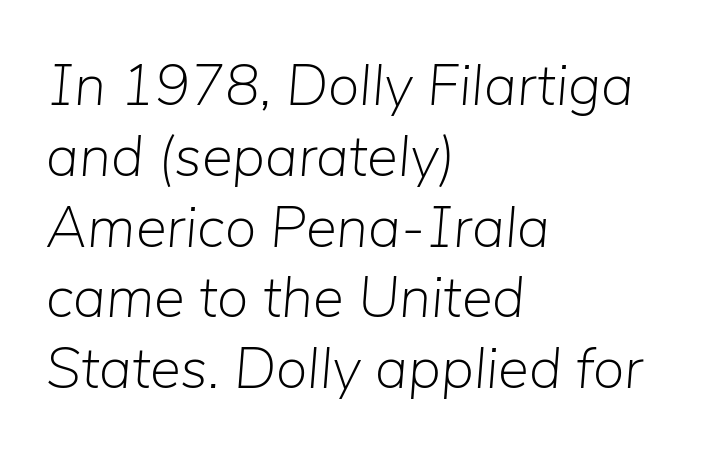
A clean baseline with only descenders dipping below it. You can tell it's italic because the verticals aren't actually vertical. The cut favours lightness, reaching ordinary text weight at its darkest. The letterforms sit shoulder to shoulder at normal distance. These lines stack with their left ends in a neat column.
